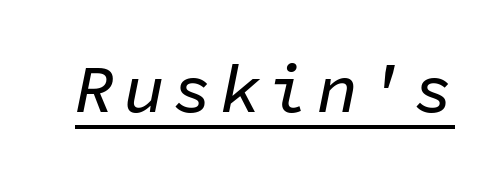
Italic? Definitely — the glyphs are oblique. The words here are underlined. Monospaced: the letters line up in strict vertical columns.
